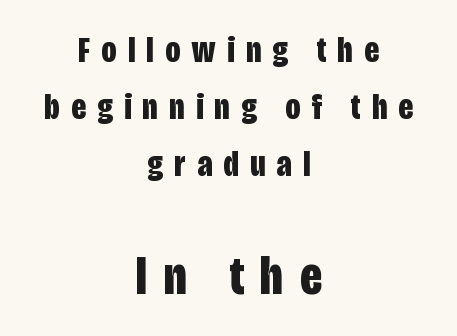
{"serif": "no", "italic": "no", "bold": "yes", "weight": "bold", "width": "condensed", "stroke_contrast": "low", "x_height": "large", "monospaced": "no", "underline": "no", "align": "center", "line_spacing": "normal", "line_spacing_ratio": 1.54, "letter_spacing": "wide", "letter_spacing_em": 0.31, "larger_block": "second", "size_ratio": 1.49, "glyph_px": 55}
